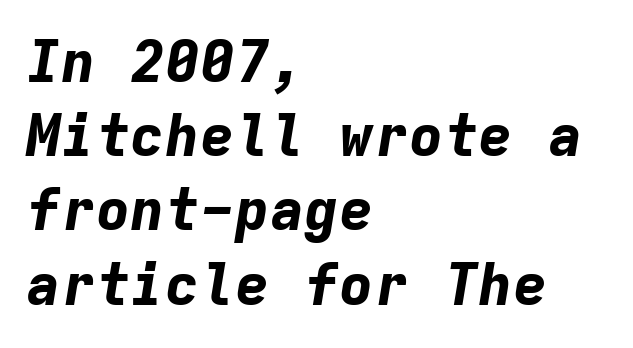
The image shows 58 px bold type, italic (leaning right), monospaced; set left-aligned, normal line spacing (1.28x), normal letter spacing, not underlined; low stroke contrast and a medium x-height.
